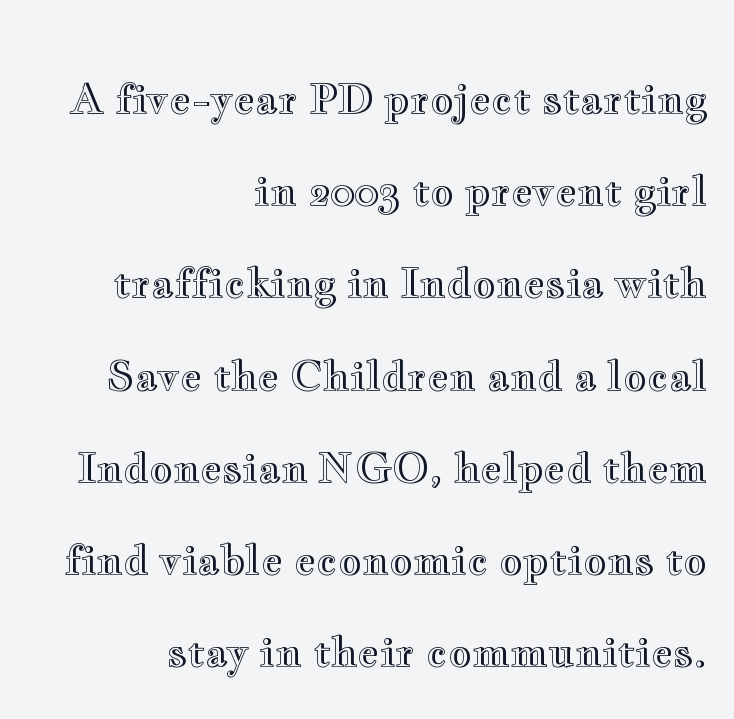
{"italic": "no", "width": "wide", "x_height": "small", "monospaced": "no", "underline": "no", "align": "right", "line_spacing": "loose", "line_spacing_ratio": 2.25, "letter_spacing": "normal", "letter_spacing_em": 0.0, "glyph_px": 41}
